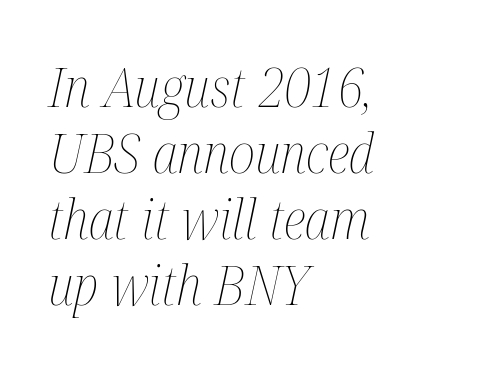
The image shows 55 px thin, condensed type, italic (leaning right); set left-aligned, line spacing 1.2x, normal letter spacing, not underlined; medium stroke contrast and a medium x-height.
